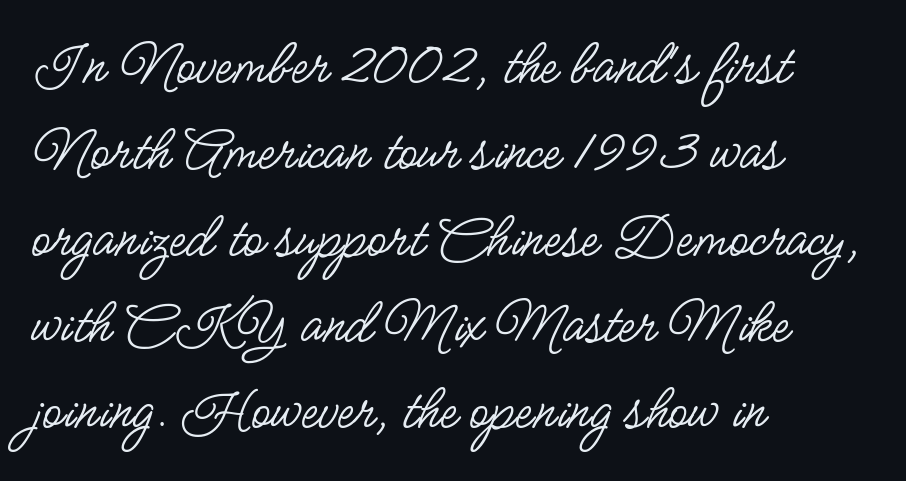
Is the stroke heavy? The answer is a plain regular-or-lighter. Varying glyph widths throughout — classic text-font behaviour. Has an underline been added? It has not. Compared with typical paragraphs, the rows here are spaced about the same.
